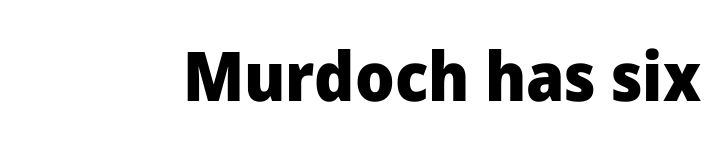
Tall strokes in this sample are plumb rather than angled. Does extra space separate the letters? No, they use regular spacing. The rendering uses natural spacing where letterforms have individual widths. Any mark beneath the type? The region is blank.
